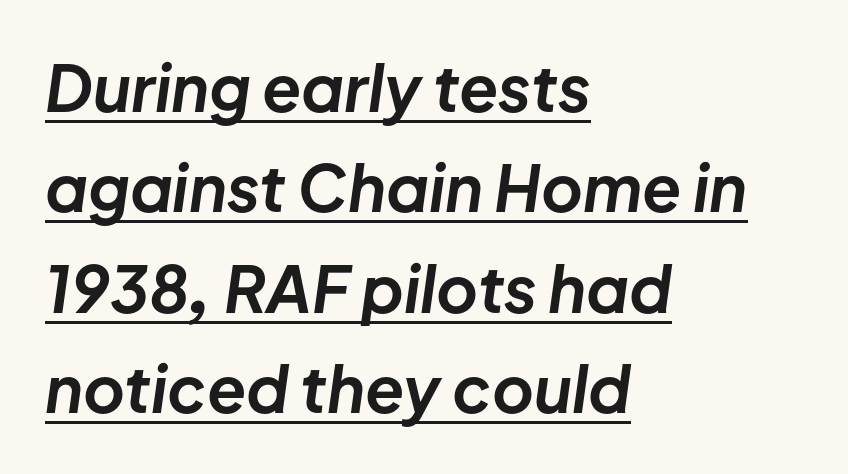
{"italic": "yes", "lean": "right", "slant_degrees": 8, "bold": "yes", "weight": "bold", "width": "normal", "stroke_contrast": "low", "x_height": "medium", "monospaced": "no", "underline": "yes", "align": "left", "line_spacing": "normal", "line_spacing_ratio": 1.57, "letter_spacing": "normal", "letter_spacing_em": 0.0, "glyph_px": 64}
